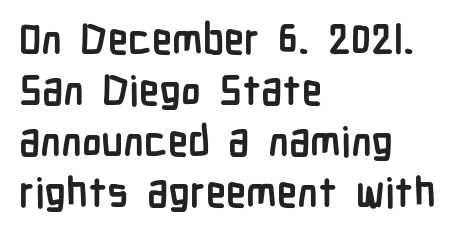
The image shows 41 px semibold, condensed sans-serif type, upright; set left-aligned, line spacing 1.24x, normal letter spacing, not underlined; low stroke contrast and a medium x-height.
